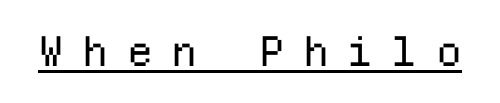
Q: Is the text bold? A: No.
Q: Is the text italic (slanted)? A: No, it is upright.
Q: Is the typeface a serif or a sans-serif typeface? A: Sans-serif.
Q: Is the text underlined? A: Yes.
Q: Is the spacing between letters normal or unusually wide? A: Unusually wide.
Q: Width (condensed, normal, or wide)? A: Normal.
Q: Stroke contrast? A: Low.
Q: x-height? A: Medium.
Q: Monospaced? A: Yes.
